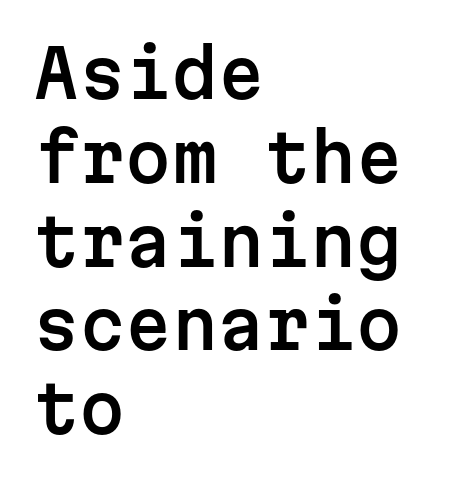
The image shows 66 px sans-serif type, upright, monospaced; set left-aligned, normal line spacing (1.27x), normal letter spacing, not underlined; low stroke contrast and a medium x-height.
